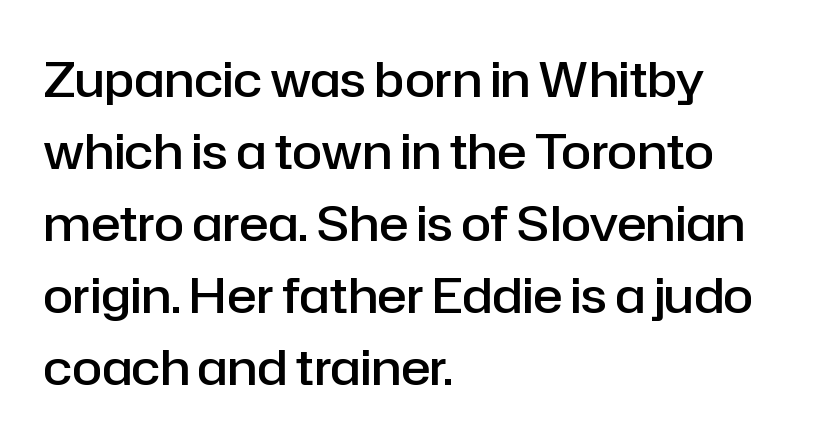
The image shows 49 px semibold sans-serif type, upright; set left-aligned, normal line spacing (1.47x), normal letter spacing, not underlined; low stroke contrast and a medium x-height.
